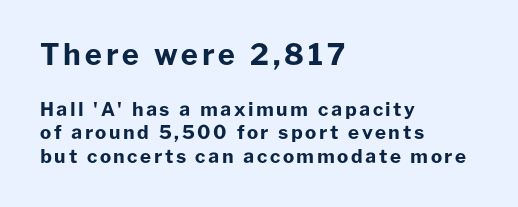
If you squint, the top block still reads clearly — it's the larger of the two. The font is running at its bold setting. The glyphs in this specimen are sans serif. Layout note: lines flush left.
